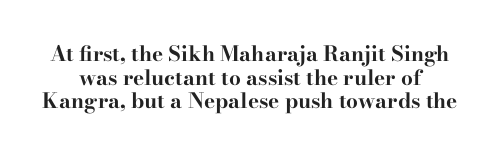
{"italic": "no", "bold": "yes", "underline": "no", "line_spacing": "tight", "line_spacing_ratio": 1.13, "letter_spacing": "normal", "letter_spacing_em": 0.0, "glyph_px": 21}
